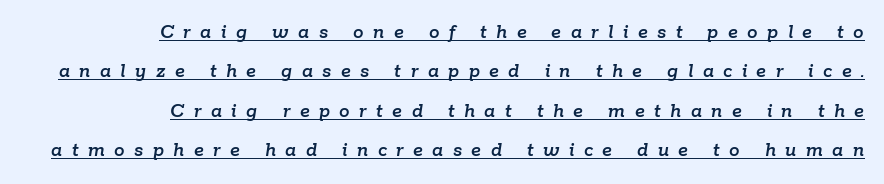
The image shows 21 px text type, italic (leaning right); set right-aligned, line spacing 1.88x, unusually wide letter spacing (+0.45 em), underlined.
